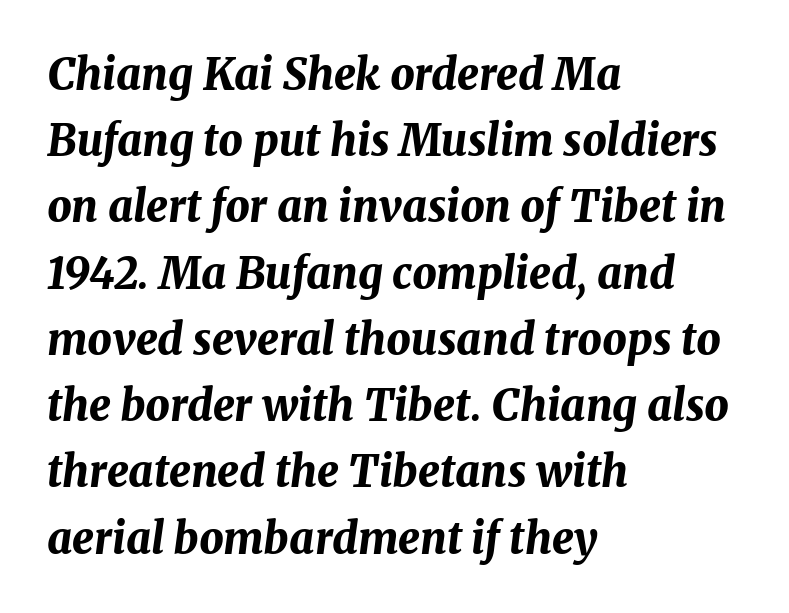
The image shows 43 px bold type, italic (leaning right); set left-aligned, normal line spacing (1.54x), normal letter spacing, not underlined; medium stroke contrast and a medium x-height.
